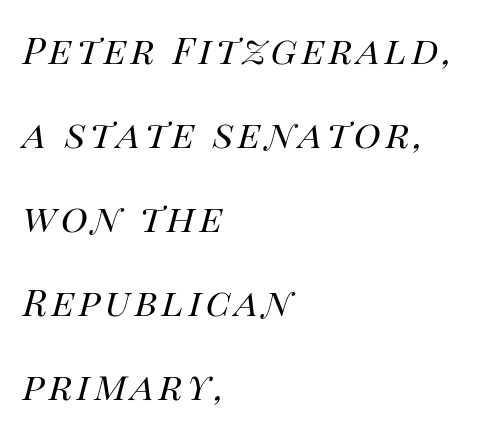
The image shows 37 px regular-weight type, italic (leaning right); set left-aligned, loose line spacing (2.27x), not underlined; high stroke contrast and a large x-height.
